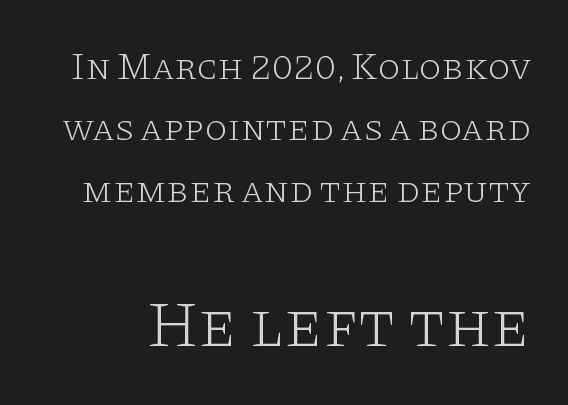
Q: Is the text bold? A: No.
Q: Is the text italic (slanted)? A: No, it is upright.
Q: Is the typeface a serif or a sans-serif typeface? A: Serif.
Q: Is the text underlined? A: No.
Q: Is the spacing between letters normal or unusually wide? A: Normal.
Q: Is the spacing between lines tight, normal or loose? A: Normal.
Q: Which block of text is set in a larger size, the first (top) or the second (bottom)? A: The second (bottom) one.
Q: Width (condensed, normal, or wide)? A: Wide.
Q: Stroke contrast? A: Low.
Q: x-height? A: Large.
Q: Monospaced? A: No.
